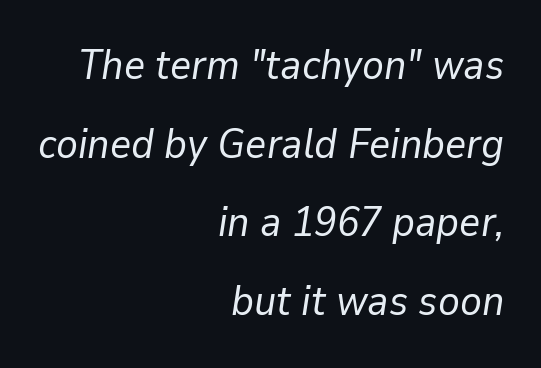
The image shows 41 px regular-weight type, italic (leaning right); set right-aligned, loose line spacing (1.92x), normal letter spacing, not underlined; low stroke contrast and a medium x-height.
